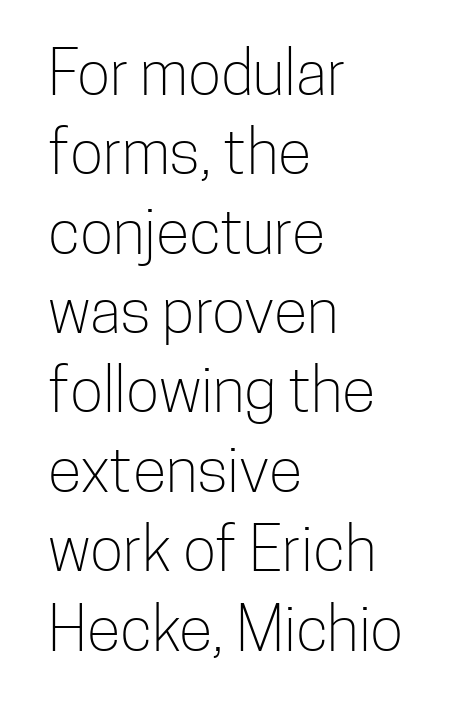
{"serif": "no", "italic": "no", "bold": "no", "weight": "light", "width": "condensed", "stroke_contrast": "low", "x_height": "medium", "monospaced": "no", "underline": "no", "align": "left", "line_spacing": "normal", "line_spacing_ratio": 1.28, "letter_spacing": "normal", "letter_spacing_em": 0.0, "glyph_px": 62}
